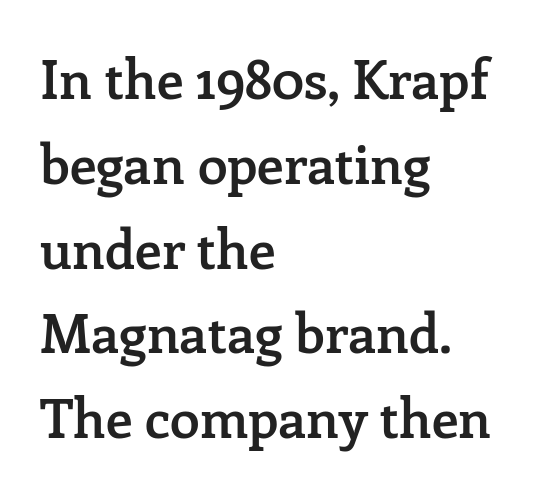
The image shows 54 px semibold serif type, upright; set left-aligned, normal line spacing (1.57x), normal letter spacing, not underlined; low stroke contrast and a medium x-height.
